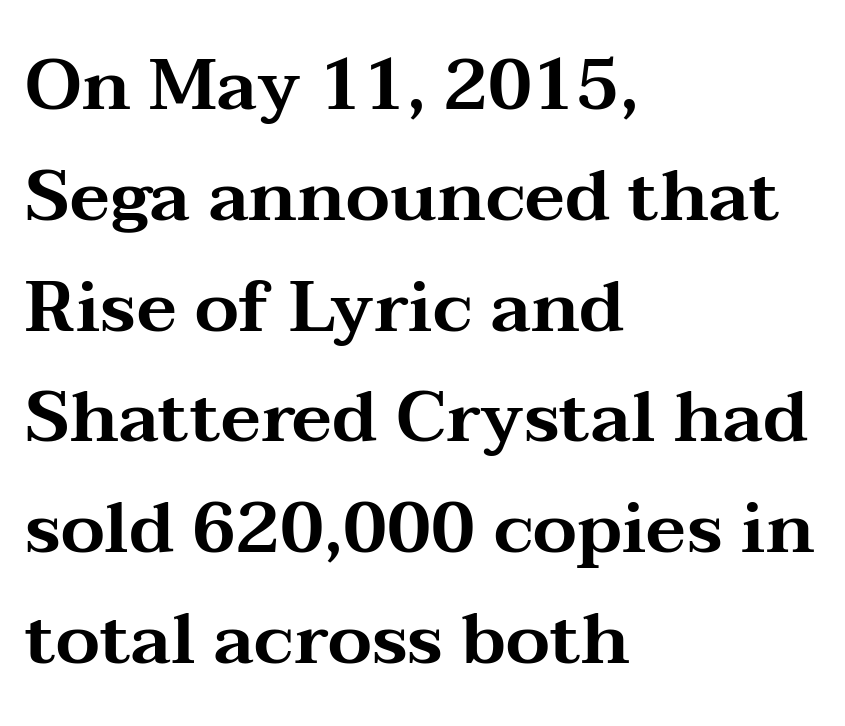
Q: Is the text italic (slanted)? A: No, it is upright.
Q: Is the typeface a serif or a sans-serif typeface? A: Serif.
Q: Is the text underlined? A: No.
Q: How is the paragraph aligned? A: Left-aligned.
Q: Is the spacing between letters normal or unusually wide? A: Normal.
Q: Is the spacing between lines tight, normal or loose? A: Normal.
Q: Width (condensed, normal, or wide)? A: Wide.
Q: Stroke contrast? A: Medium.
Q: x-height? A: Medium.
Q: Monospaced? A: No.
